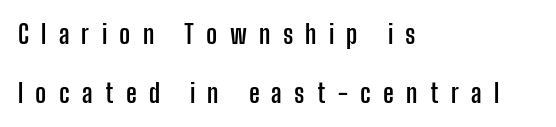
Q: Is the text bold? A: Yes.
Q: Is the text italic (slanted)? A: No, it is upright.
Q: Is the text underlined? A: No.
Q: How is the paragraph aligned? A: Left-aligned.
Q: Is the spacing between letters normal or unusually wide? A: Unusually wide.
Q: Is the spacing between lines tight, normal or loose? A: Loose.
